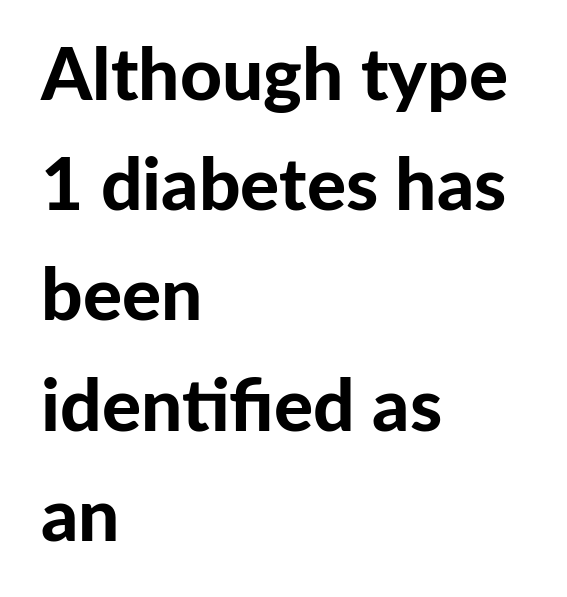
The image shows 73 px bold sans-serif type, upright; set left-aligned, normal line spacing (1.51x), normal letter spacing, not underlined; low stroke contrast and a medium x-height.
